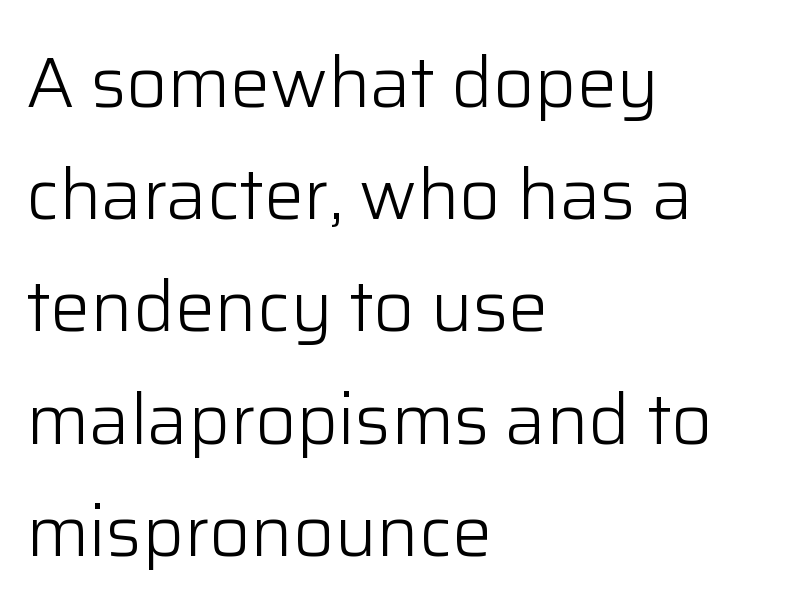
The setting favours the left margin, as ordinary paragraphs usually do. Vertical stems look standard width or narrower in stroke. The space beneath each line is pristine and unruled. Vertical strokes here are truly vertical. Here the glyphs are tracked normally, forming tight word shapes. Think of a printed novel: that variable character pitch is what you see here.
